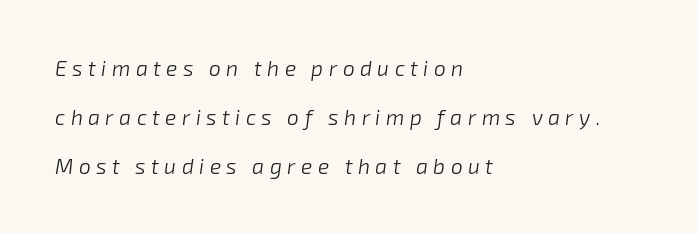
Honestly, the letter spacing is so wide it's the main thing you notice. It's the slanting kind of type. If you measured baseline to baseline, you'd find a long distance. These lines are set flush left with a ragged right edge. Letters rest on an invisible, unmarked baseline.
